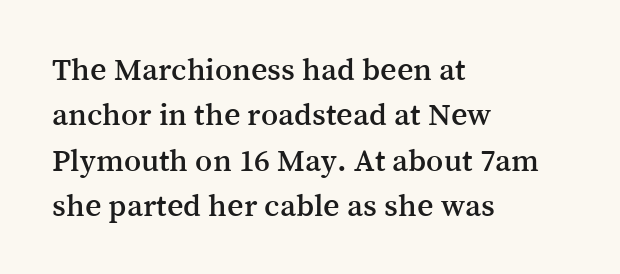
The image shows 32 px serif type, upright; set left-aligned, normal line spacing (1.42x), normal letter spacing, not underlined; medium stroke contrast and a medium x-height.
